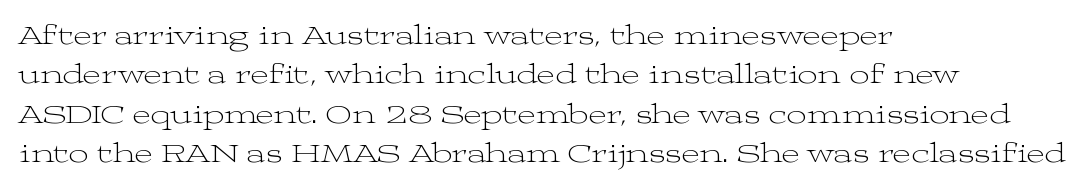
The image shows 28 px light, wide serif type, upright; set left-aligned, normal line spacing (1.41x), normal letter spacing, not underlined; medium stroke contrast and a medium x-height.
